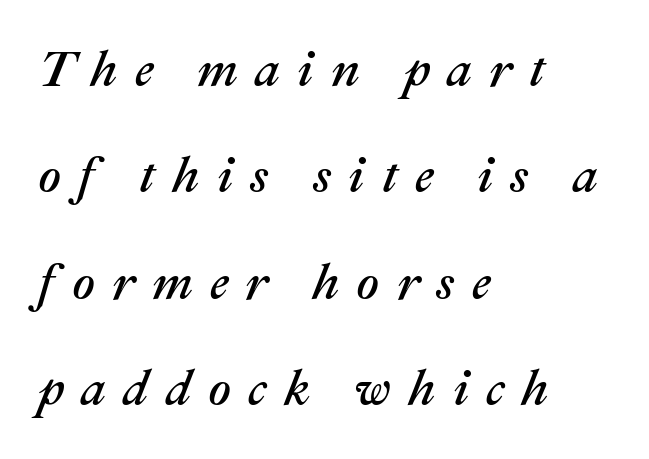
Q: Is the text italic (slanted)? A: Yes, it leans right by about 22 degrees.
Q: Is the text underlined? A: No.
Q: How is the paragraph aligned? A: Left-aligned.
Q: Is the spacing between letters normal or unusually wide? A: Unusually wide.
Q: Is the spacing between lines tight, normal or loose? A: Loose.
Q: Width (condensed, normal, or wide)? A: Normal.
Q: Stroke contrast? A: Medium.
Q: x-height? A: Medium.
Q: Monospaced? A: No.
